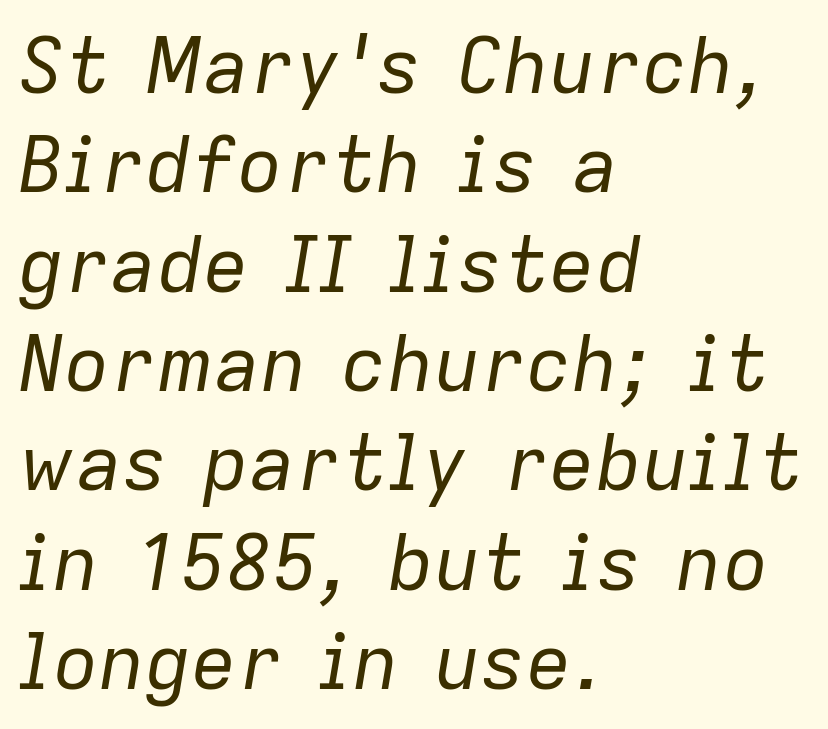
{"italic": "yes", "lean": "right", "slant_degrees": 9, "bold": "no", "weight": "regular", "width": "normal", "stroke_contrast": "low", "x_height": "medium", "monospaced": "no", "underline": "no", "align": "left", "line_spacing": "normal", "line_spacing_ratio": 1.29, "letter_spacing": "normal", "letter_spacing_em": 0.0, "glyph_px": 77}
